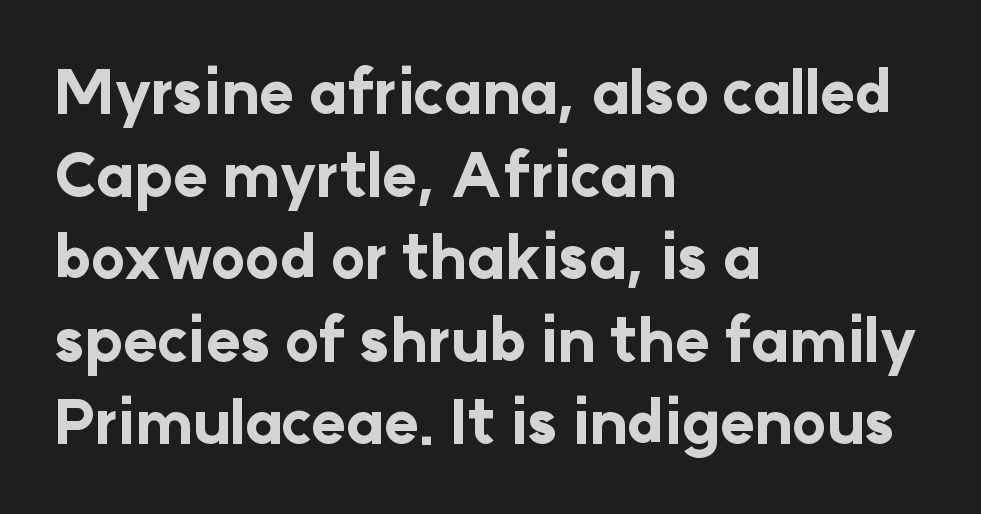
Q: Is the text bold? A: Yes.
Q: Is the text italic (slanted)? A: No, it is upright.
Q: Is the typeface a serif or a sans-serif typeface? A: Sans-serif.
Q: Is the text underlined? A: No.
Q: How is the paragraph aligned? A: Left-aligned.
Q: Is the spacing between letters normal or unusually wide? A: Normal.
Q: Is the spacing between lines tight, normal or loose? A: Normal.
Q: Width (condensed, normal, or wide)? A: Normal.
Q: Stroke contrast? A: Low.
Q: x-height? A: Medium.
Q: Monospaced? A: No.
